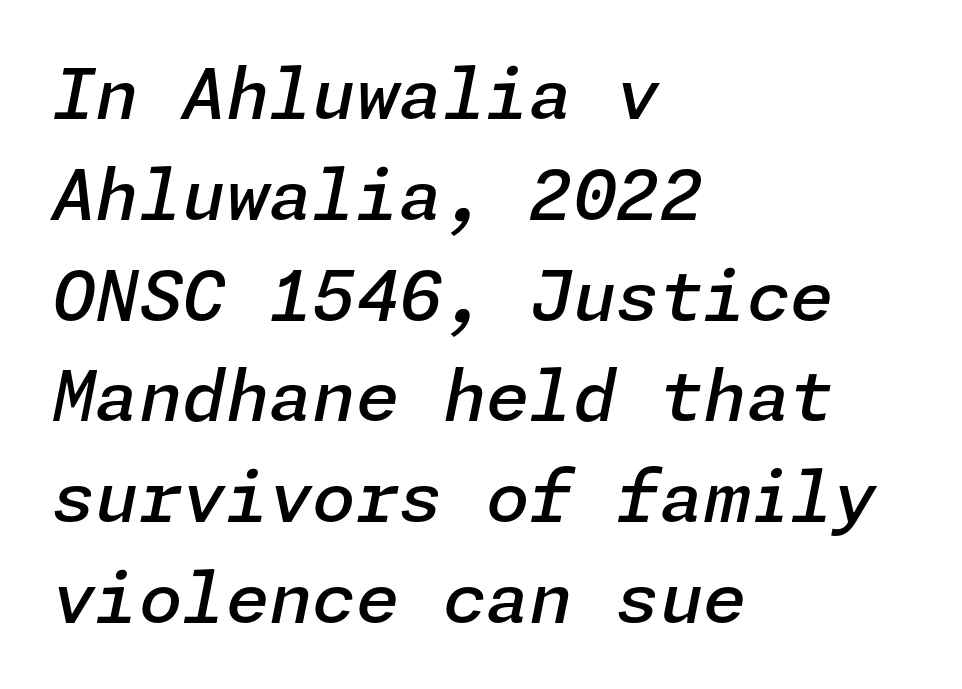
{"italic": "yes", "lean": "right", "slant_degrees": 11, "bold": "semi", "weight": "semibold", "width": "normal", "stroke_contrast": "low", "x_height": "medium", "underline": "no", "align": "left", "line_spacing": "normal", "line_spacing_ratio": 1.44, "letter_spacing": "normal", "letter_spacing_em": 0.0, "glyph_px": 70}
